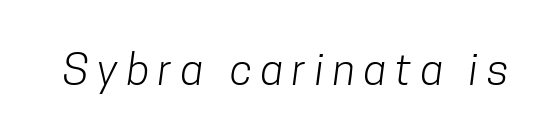
Q: Is the text bold? A: No.
Q: Is the typeface a serif or a sans-serif typeface? A: Sans-serif.
Q: Is the text underlined? A: No.
Q: Is the spacing between letters normal or unusually wide? A: Unusually wide.
Q: Width (condensed, normal, or wide)? A: Condensed.
Q: Stroke contrast? A: Low.
Q: x-height? A: Medium.
Q: Monospaced? A: No.
